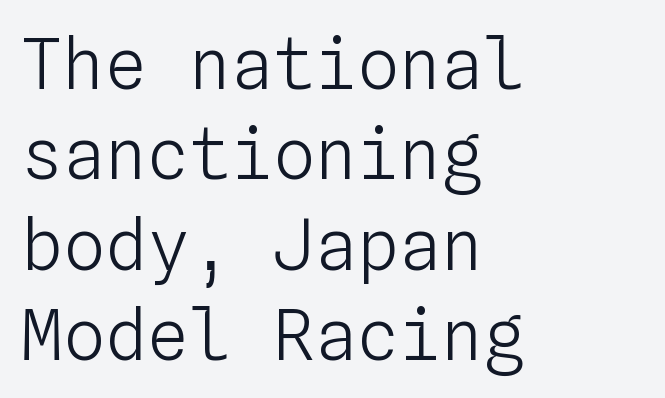
{"italic": "no", "bold": "no", "weight": "light", "width": "normal", "stroke_contrast": "low", "x_height": "medium", "monospaced": "yes", "underline": "no", "align": "left", "line_spacing": "normal", "line_spacing_ratio": 1.29, "letter_spacing": "normal", "letter_spacing_em": 0.0, "glyph_px": 70}
